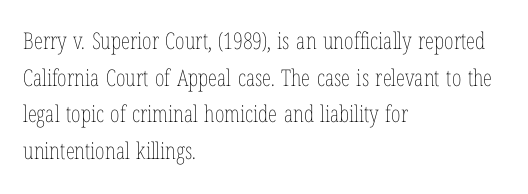
Q: Is the text bold? A: No.
Q: Is the text italic (slanted)? A: No, it is upright.
Q: Is the text underlined? A: No.
Q: How is the paragraph aligned? A: Left-aligned.
Q: Is the spacing between letters normal or unusually wide? A: Normal.
Q: Is the spacing between lines tight, normal or loose? A: Normal.
